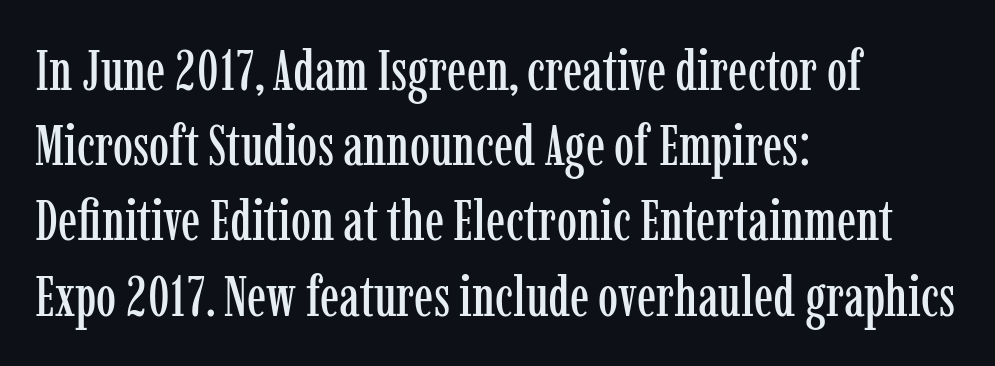
Short note: letters normally spaced. The text block is weighted toward the left margin, trailing off unevenly rightward. This is the regular roman posture of the typeface. A clean baseline with only descenders dipping below it.
